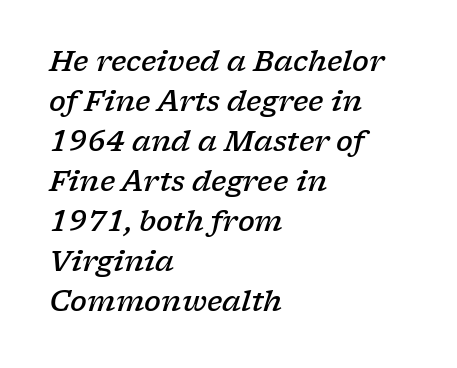
{"serif": "yes", "italic": "yes", "lean": "right", "slant_degrees": 17, "bold": "semi", "weight": "semibold", "width": "wide", "stroke_contrast": "low", "x_height": "medium", "monospaced": "no", "underline": "no", "align": "left", "line_spacing": "normal", "line_spacing_ratio": 1.43, "letter_spacing": "normal", "letter_spacing_em": 0.0, "glyph_px": 28}
